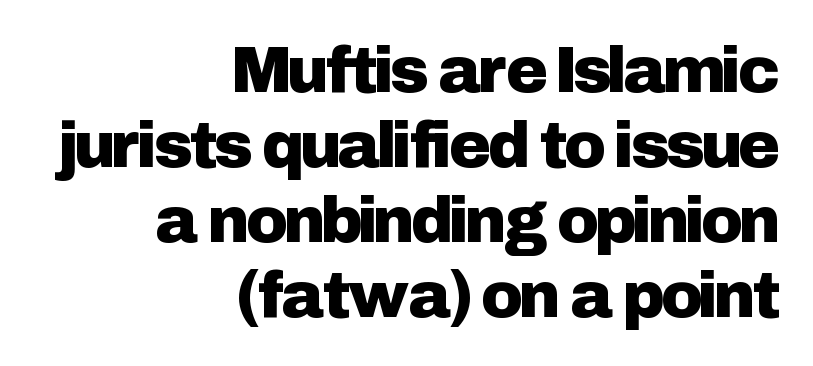
Q: Is the text italic (slanted)? A: No, it is upright.
Q: Is the typeface a serif or a sans-serif typeface? A: Sans-serif.
Q: Is the text underlined? A: No.
Q: How is the paragraph aligned? A: Right-aligned.
Q: Is the spacing between letters normal or unusually wide? A: Normal.
Q: Width (condensed, normal, or wide)? A: Normal.
Q: Stroke contrast? A: Low.
Q: x-height? A: Medium.
Q: Monospaced? A: No.
